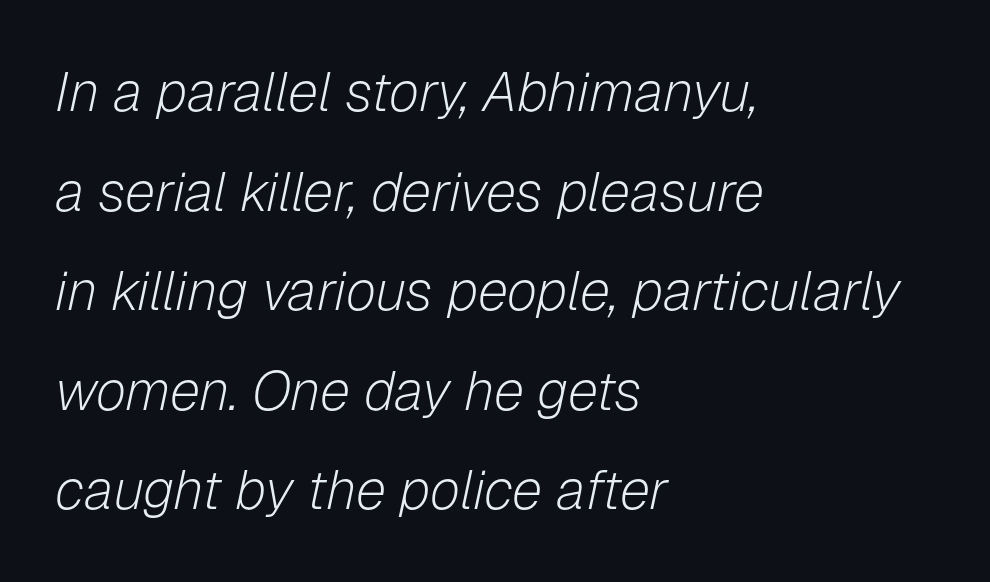
Q: Is the text bold? A: No.
Q: Is the text italic (slanted)? A: Yes, it leans right by about 12 degrees.
Q: Is the text underlined? A: No.
Q: How is the paragraph aligned? A: Left-aligned.
Q: Is the spacing between letters normal or unusually wide? A: Normal.
Q: Width (condensed, normal, or wide)? A: Normal.
Q: Stroke contrast? A: Low.
Q: x-height? A: Medium.
Q: Monospaced? A: No.
